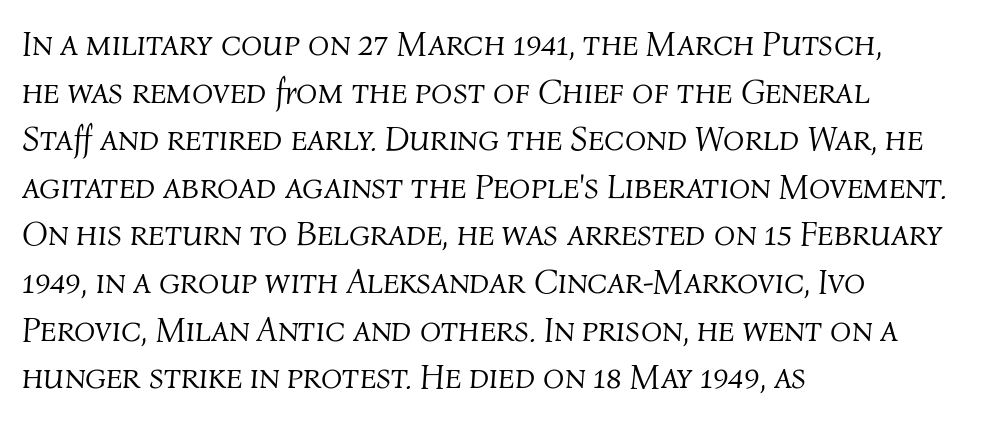
{"italic": "yes", "lean": "right", "slant_degrees": 4, "bold": "no", "weight": "light", "width": "normal", "stroke_contrast": "medium", "x_height": "medium", "monospaced": "no", "underline": "no", "align": "left", "line_spacing": "normal", "line_spacing_ratio": 1.36, "letter_spacing": "normal", "letter_spacing_em": 0.0, "glyph_px": 35}
